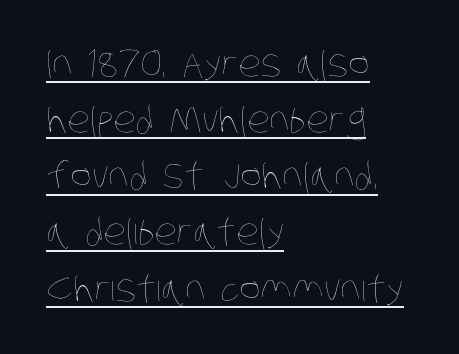
The image shows 36 px thin, condensed type; set left-aligned, normal line spacing (1.56x), normal letter spacing, underlined; low stroke contrast and a large x-height.
